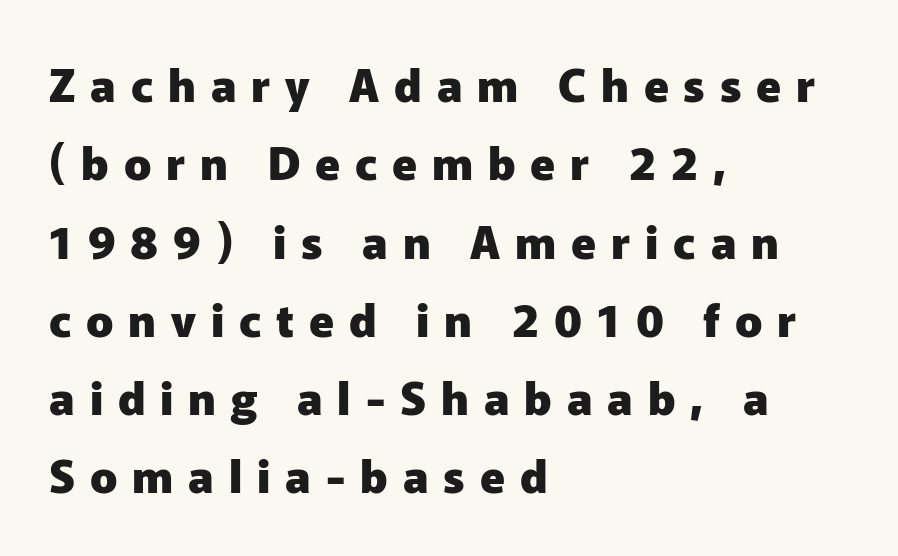
Q: Is the text bold? A: Yes.
Q: Is the text italic (slanted)? A: No, it is upright.
Q: Is the typeface a serif or a sans-serif typeface? A: Sans-serif.
Q: Is the text underlined? A: No.
Q: How is the paragraph aligned? A: Left-aligned.
Q: Is the spacing between letters normal or unusually wide? A: Unusually wide.
Q: Width (condensed, normal, or wide)? A: Normal.
Q: Stroke contrast? A: Low.
Q: x-height? A: Medium.
Q: Monospaced? A: No.
